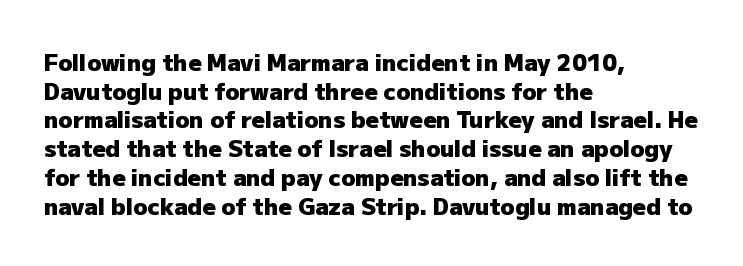
The image shows 23 px bold type, upright; set left-aligned, normal line spacing (1.25x), normal letter spacing, not underlined.
